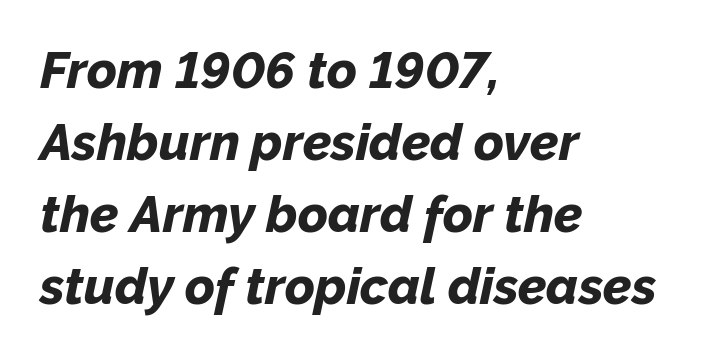
The image shows 51 px bold type, italic (leaning right); set left-aligned, normal line spacing (1.41x), normal letter spacing, not underlined; low stroke contrast and a medium x-height.
